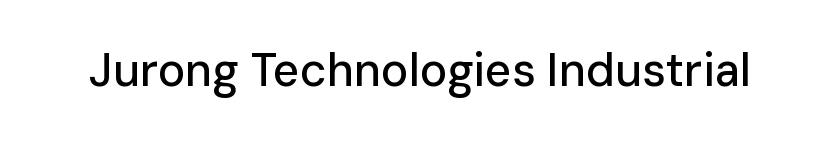
The image shows 46 px sans-serif type, upright; set normal letter spacing, not underlined; low stroke contrast and a medium x-height.
